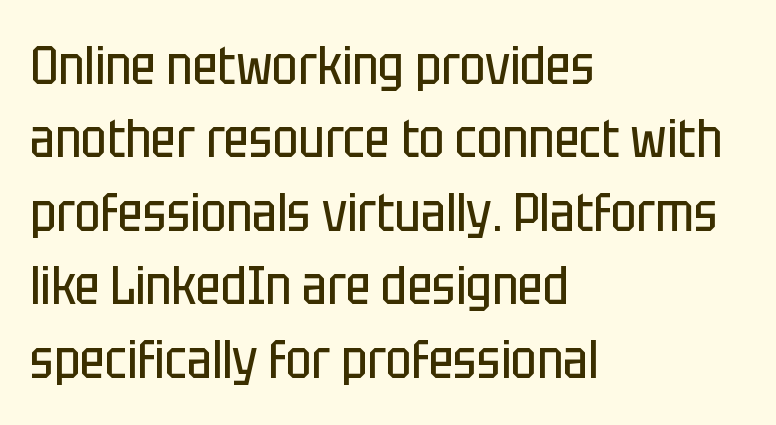
{"serif": "no", "italic": "no", "bold": "no", "weight": "regular", "width": "condensed", "stroke_contrast": "low", "x_height": "large", "monospaced": "no", "underline": "no", "align": "left", "line_spacing": "normal", "line_spacing_ratio": 1.36, "letter_spacing": "normal", "letter_spacing_em": 0.0, "glyph_px": 54}
